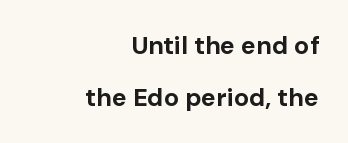
Q: Is the text bold? A: Yes.
Q: Is the text italic (slanted)? A: No, it is upright.
Q: Is the text underlined? A: No.
Q: How is the paragraph aligned? A: Right-aligned.
Q: Is the spacing between letters normal or unusually wide? A: Normal.
Q: Is the spacing between lines tight, normal or loose? A: Loose.
